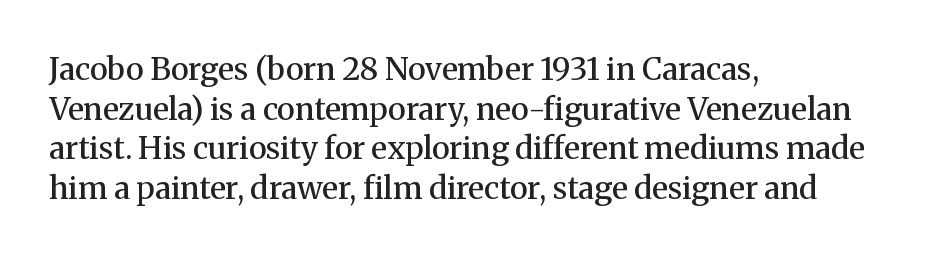
Q: Is the text bold? A: Semi-bold.
Q: Is the text italic (slanted)? A: No, it is upright.
Q: Is the typeface a serif or a sans-serif typeface? A: Serif.
Q: Is the text underlined? A: No.
Q: How is the paragraph aligned? A: Left-aligned.
Q: Is the spacing between letters normal or unusually wide? A: Normal.
Q: Is the spacing between lines tight, normal or loose? A: Normal.
Q: Width (condensed, normal, or wide)? A: Normal.
Q: Stroke contrast? A: Medium.
Q: x-height? A: Medium.
Q: Monospaced? A: No.
